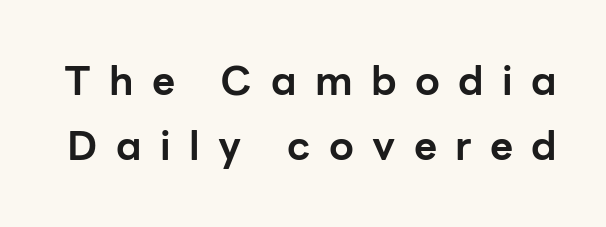
Q: Is the text bold? A: Yes.
Q: Is the text italic (slanted)? A: No, it is upright.
Q: Is the typeface a serif or a sans-serif typeface? A: Sans-serif.
Q: Is the text underlined? A: No.
Q: Is the spacing between letters normal or unusually wide? A: Unusually wide.
Q: Is the spacing between lines tight, normal or loose? A: Normal.
Q: Width (condensed, normal, or wide)? A: Normal.
Q: Stroke contrast? A: Low.
Q: x-height? A: Medium.
Q: Monospaced? A: No.
